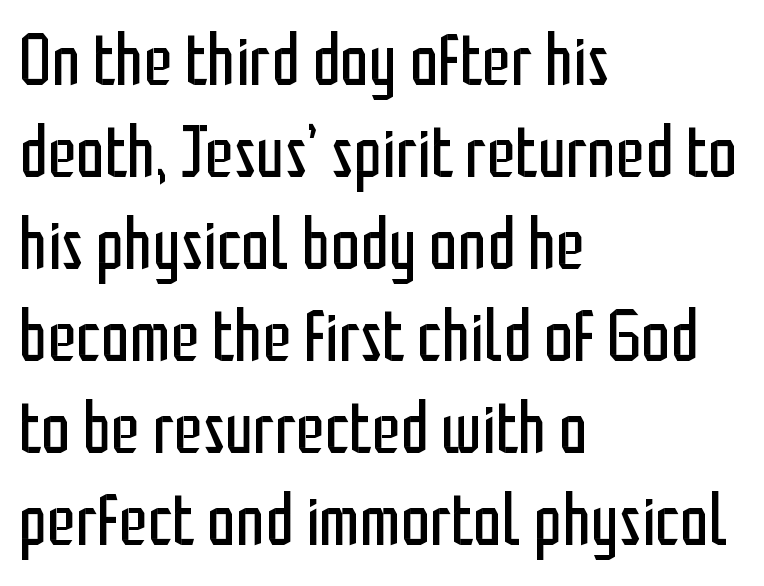
{"serif": "no", "italic": "no", "bold": "no", "weight": "regular", "width": "condensed", "stroke_contrast": "low", "x_height": "medium", "monospaced": "no", "underline": "no", "align": "left", "line_spacing": "normal", "line_spacing_ratio": 1.26, "letter_spacing": "normal", "letter_spacing_em": 0.0, "glyph_px": 73}
